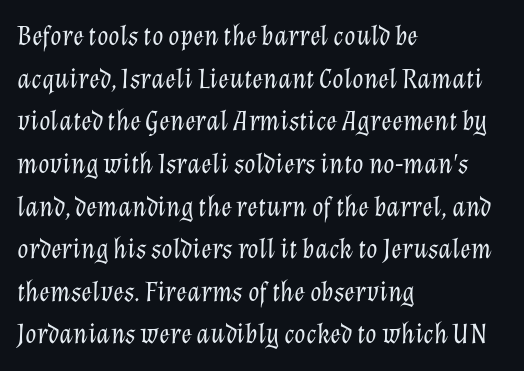
Do the characters align in a grid? No, the font is proportional. The passage shown is not underscored anywhere. This reads as an unemphasized weight, regular at the heaviest. Does the copy run flush right? No — it runs flush left.
